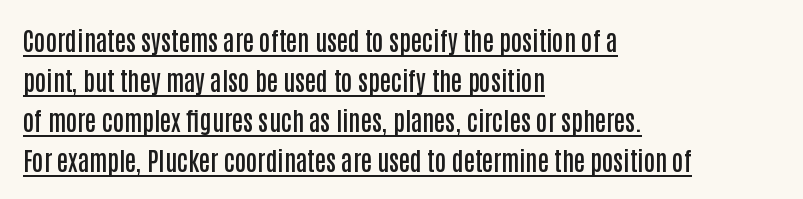
The image shows 25 px text type, upright; set left-aligned, normal line spacing (1.6x), normal letter spacing, underlined.
